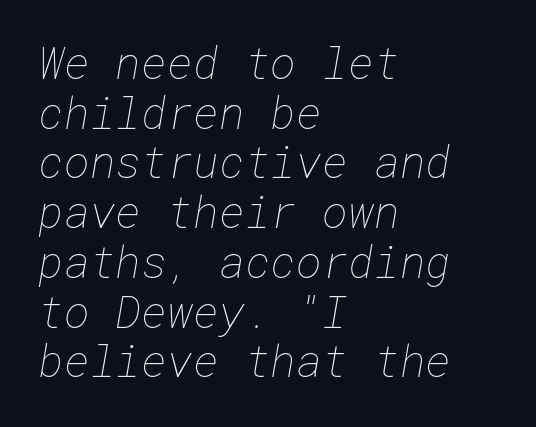
The image shows 44 px thin type; set left-aligned, tight line spacing (1.13x), normal letter spacing, not underlined; low stroke contrast and a medium x-height.
